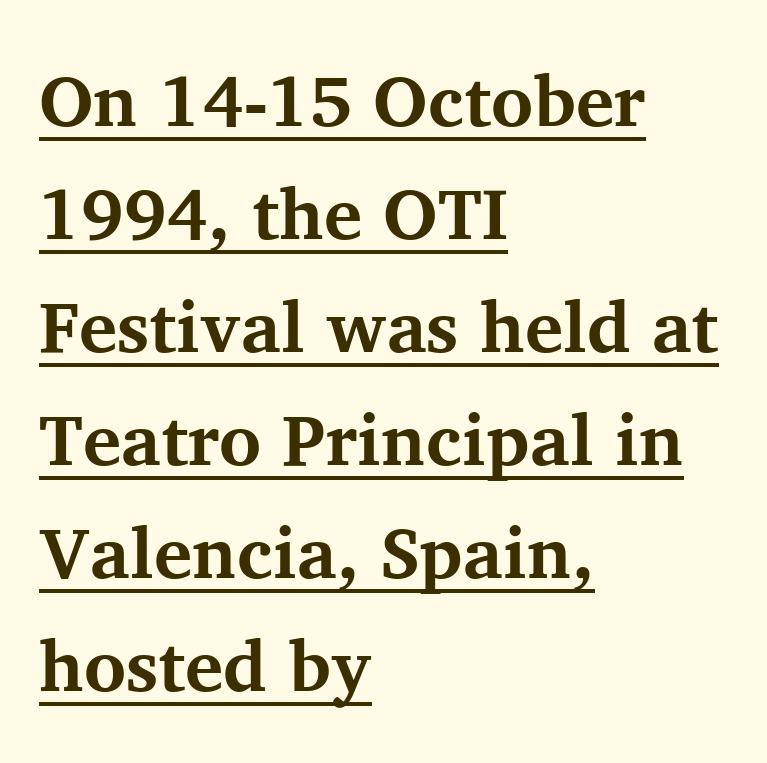
{"serif": "yes", "italic": "no", "bold": "yes", "weight": "bold", "width": "normal", "stroke_contrast": "medium", "x_height": "medium", "monospaced": "no", "underline": "yes", "align": "left", "line_spacing": "normal", "line_spacing_ratio": 1.57, "letter_spacing": "normal", "letter_spacing_em": 0.0, "glyph_px": 72}
